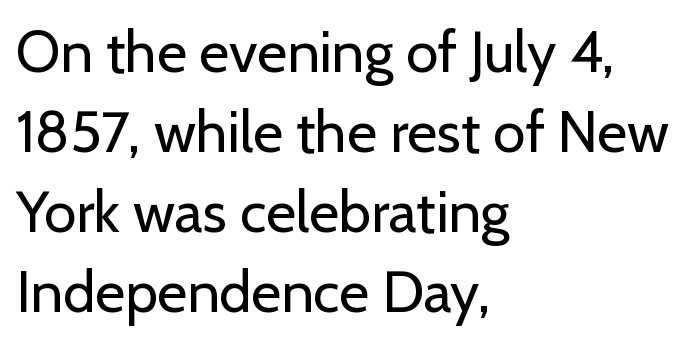
The letters advance in unequal steps, a hallmark of proportional type. The strip under each line holds only bare page. The designer left line spacing at the default. Spacing between characters is what you'd get straight out of the box. Every stem runs plumb, perpendicular to the baseline. The paragraph shown leans on its left margin.
